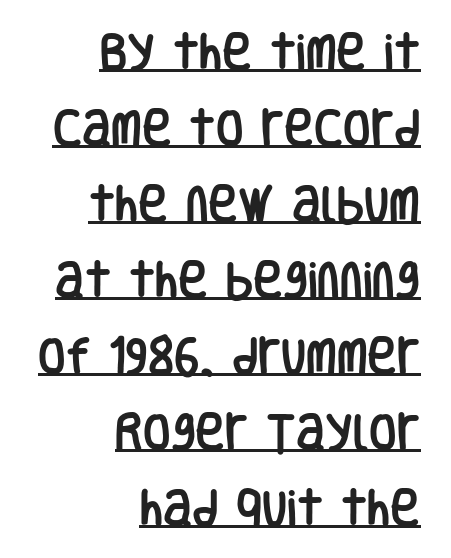
{"serif": "no", "italic": "no", "width": "condensed", "stroke_contrast": "low", "x_height": "large", "monospaced": "no", "underline": "yes", "align": "right", "line_spacing": "loose", "line_spacing_ratio": 1.9, "letter_spacing": "normal", "letter_spacing_em": 0.0, "glyph_px": 40}
